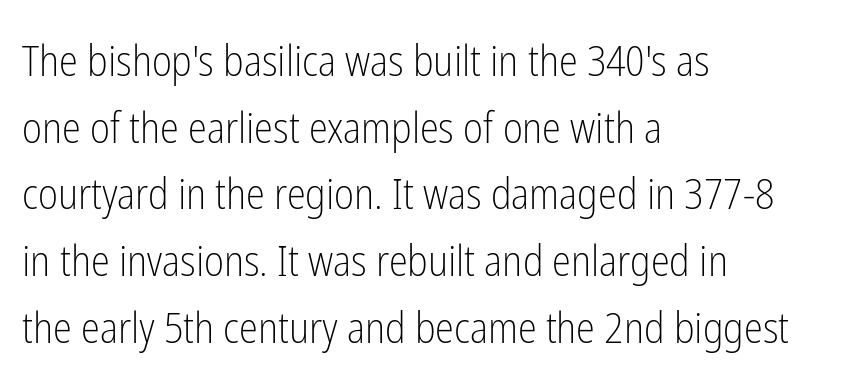
{"serif": "no", "italic": "no", "bold": "no", "weight": "light", "width": "condensed", "stroke_contrast": "low", "x_height": "medium", "monospaced": "no", "underline": "no", "align": "left", "line_spacing": "normal", "line_spacing_ratio": 1.55, "letter_spacing": "normal", "letter_spacing_em": 0.0, "glyph_px": 43}
